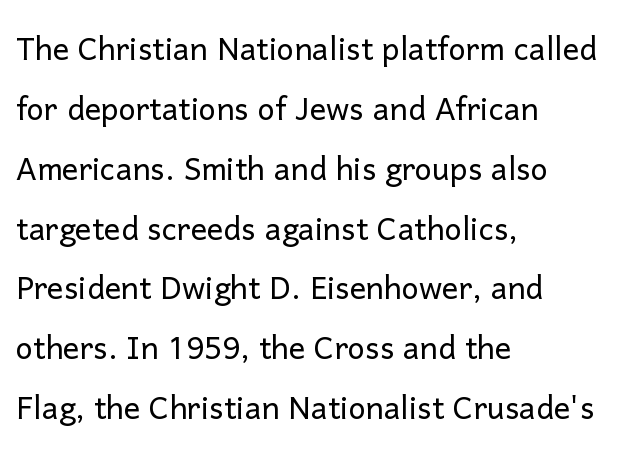
{"serif": "no", "italic": "no", "bold": "no", "weight": "light", "width": "normal", "stroke_contrast": "low", "x_height": "medium", "monospaced": "no", "underline": "no", "align": "left", "line_spacing": "normal", "line_spacing_ratio": 1.46, "letter_spacing": "normal", "letter_spacing_em": 0.0, "glyph_px": 41}
